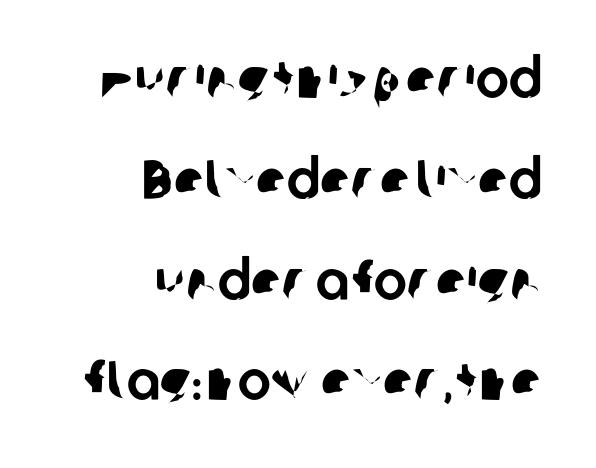
The passage shown is typed in a proportional face where columns would drift. Check where the strokes stop: nothing finishes them off — pure sans. All the whitespace from short lines collects on the left. This sample uses plain, unmodified letter spacing. Words float on clear page, feet unadorned.
